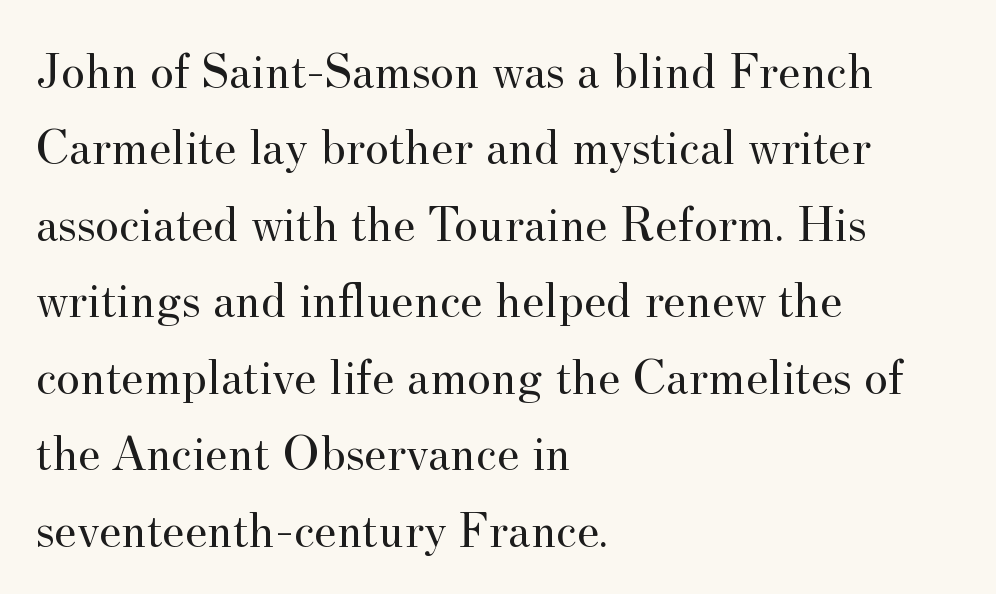
The image shows 51 px regular-weight serif type, upright; set left-aligned, normal line spacing (1.5x), normal letter spacing, not underlined; medium stroke contrast and a small x-height.
